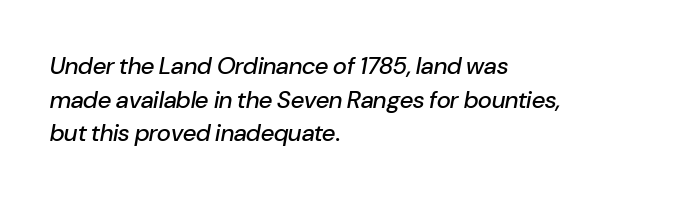
Q: Is the text italic (slanted)? A: Yes, it leans right by about 10 degrees.
Q: Is the text underlined? A: No.
Q: How is the paragraph aligned? A: Left-aligned.
Q: Is the spacing between letters normal or unusually wide? A: Normal.
Q: Is the spacing between lines tight, normal or loose? A: Normal.
